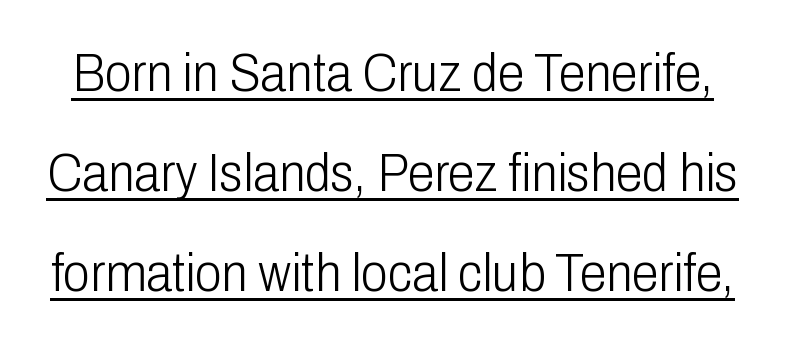
Q: Is the text bold? A: No.
Q: Is the text italic (slanted)? A: No, it is upright.
Q: Is the typeface a serif or a sans-serif typeface? A: Sans-serif.
Q: Is the text underlined? A: Yes.
Q: Is the spacing between letters normal or unusually wide? A: Normal.
Q: Width (condensed, normal, or wide)? A: Condensed.
Q: Stroke contrast? A: Low.
Q: x-height? A: Medium.
Q: Monospaced? A: No.
